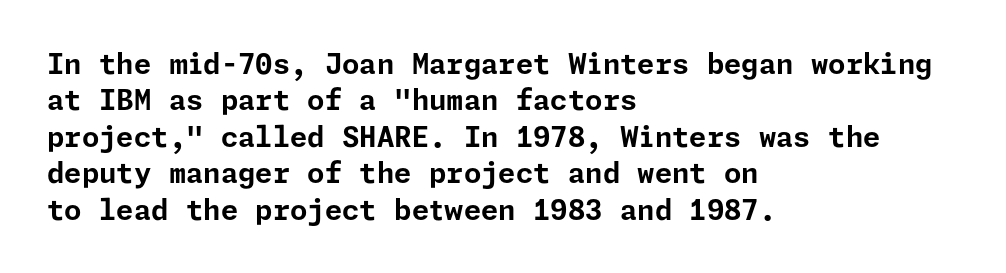
The image shows 28 px bold sans-serif type, upright; set left-aligned, normal line spacing (1.3x), normal letter spacing, not underlined; low stroke contrast and a medium x-height.
